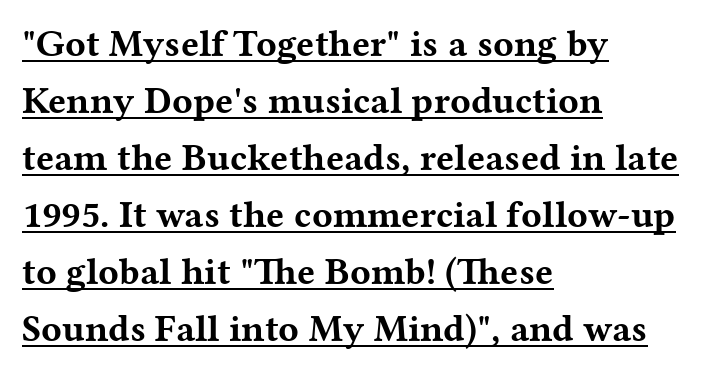
You can tell from the footed stems that serif type was used. The letters sit at their default tracking, neither squeezed nor spread. Caption: multi-line text, flush left, ragged right. This is roman type, the default non-slanted kind. Its strokes are broad and dark, the hallmark of bold type. The face used here is proportionally spaced, like ordinary book or web type.
